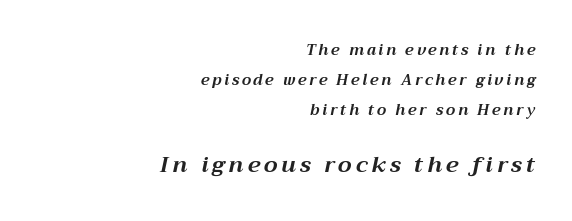
Q: Is the text bold? A: Yes.
Q: Is the text italic (slanted)? A: Yes, it leans right by about 12 degrees.
Q: Is the text underlined? A: No.
Q: How is the paragraph aligned? A: Right-aligned.
Q: Is the spacing between lines tight, normal or loose? A: Loose.
Q: Which block of text is set in a larger size, the first (top) or the second (bottom)? A: The second (bottom) one.
